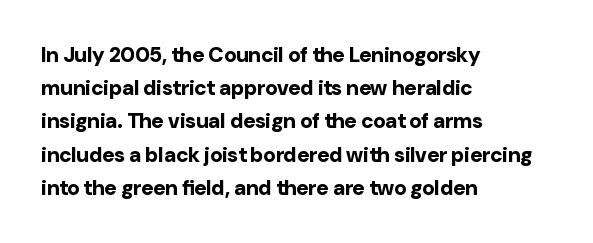
The image shows 21 px bold type, upright; set left-aligned, normal line spacing (1.58x), normal letter spacing, not underlined.
